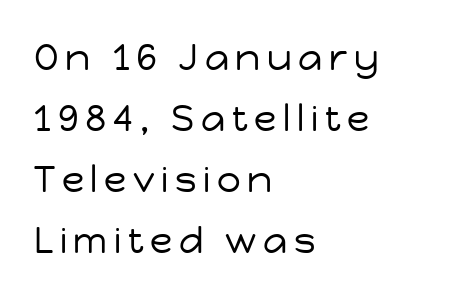
The image shows 37 px regular-weight sans-serif type, upright; set left-aligned, normal line spacing (1.65x), not underlined; low stroke contrast and a medium x-height.
